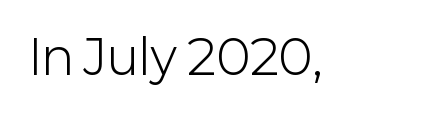
Q: Is the text bold? A: No.
Q: Is the text italic (slanted)? A: No, it is upright.
Q: Is the typeface a serif or a sans-serif typeface? A: Sans-serif.
Q: Is the text underlined? A: No.
Q: Is the spacing between letters normal or unusually wide? A: Normal.
Q: Width (condensed, normal, or wide)? A: Normal.
Q: Stroke contrast? A: Low.
Q: x-height? A: Medium.
Q: Monospaced? A: No.
